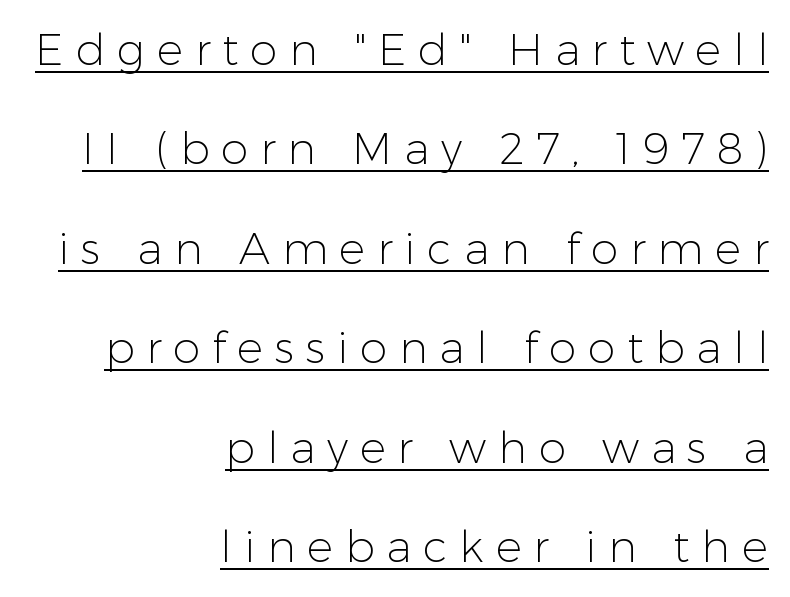
Q: Is the text bold? A: No.
Q: Is the text italic (slanted)? A: No, it is upright.
Q: Is the typeface a serif or a sans-serif typeface? A: Sans-serif.
Q: Is the text underlined? A: Yes.
Q: How is the paragraph aligned? A: Right-aligned.
Q: Is the spacing between letters normal or unusually wide? A: Unusually wide.
Q: Is the spacing between lines tight, normal or loose? A: Loose.
Q: Width (condensed, normal, or wide)? A: Normal.
Q: Stroke contrast? A: Low.
Q: x-height? A: Medium.
Q: Monospaced? A: No.
